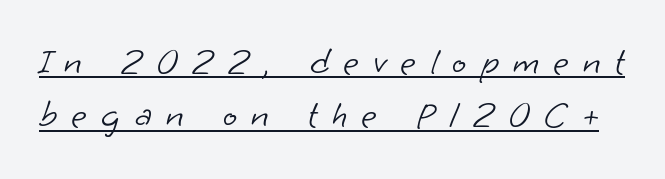
{"serif": "no", "bold": "no", "weight": "light", "width": "normal", "stroke_contrast": "low", "x_height": "small", "monospaced": "no", "underline": "yes", "line_spacing": "normal", "line_spacing_ratio": 1.44, "letter_spacing": "wide", "letter_spacing_em": 0.39, "glyph_px": 37}
